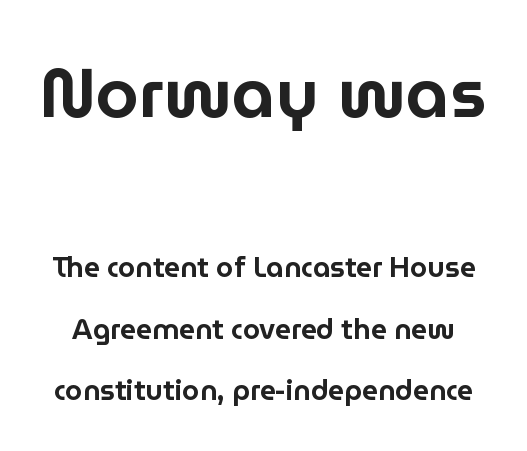
Q: Is the text italic (slanted)? A: No, it is upright.
Q: Is the typeface a serif or a sans-serif typeface? A: Sans-serif.
Q: Is the text underlined? A: No.
Q: Is the spacing between letters normal or unusually wide? A: Normal.
Q: Is the spacing between lines tight, normal or loose? A: Loose.
Q: Which block of text is set in a larger size, the first (top) or the second (bottom)? A: The first (top) one.
Q: Width (condensed, normal, or wide)? A: Normal.
Q: Stroke contrast? A: Low.
Q: x-height? A: Medium.
Q: Monospaced? A: No.
